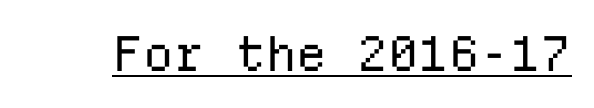
The image shows 48 px regular-weight sans-serif type, upright, monospaced; set normal letter spacing, underlined; low stroke contrast and a medium x-height.
